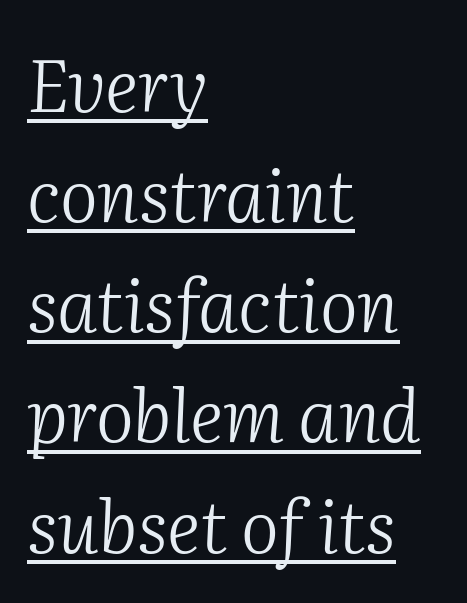
{"serif": "yes", "italic": "yes", "lean": "right", "slant_degrees": 2, "bold": "no", "weight": "light", "width": "normal", "stroke_contrast": "medium", "x_height": "medium", "monospaced": "no", "underline": "yes", "align": "left", "line_spacing": "normal", "line_spacing_ratio": 1.53, "letter_spacing": "normal", "letter_spacing_em": 0.0, "glyph_px": 72}
